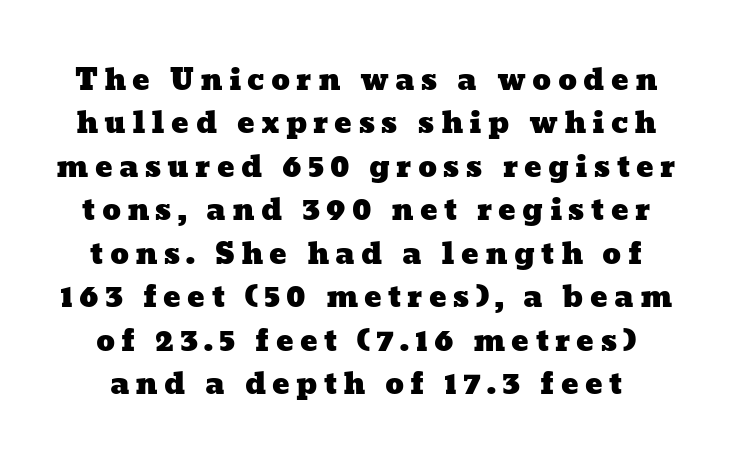
Decoration check: the copy has no underline. A typesetter would call this proportional, since set widths differ per character. Leading: standard. Short note: letters widely spaced.
